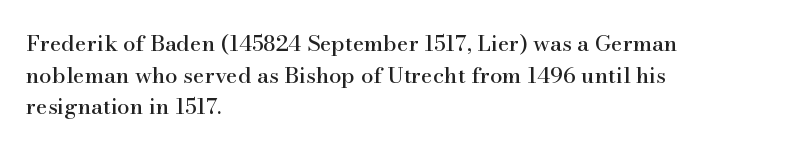
The image shows 22 px text type, upright; set left-aligned, normal line spacing (1.44x), normal letter spacing, not underlined.
